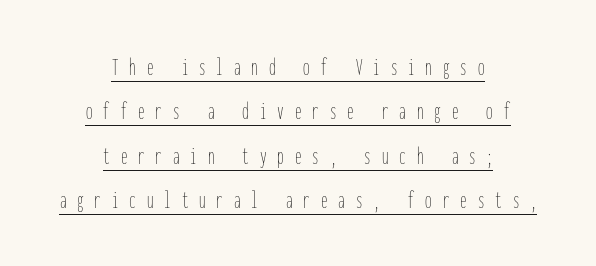
The image shows 26 px text type, upright; set centered, line spacing 1.71x, unusually wide letter spacing (+0.42 em), underlined.
